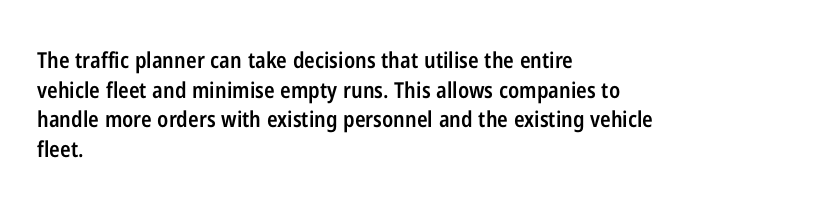
Q: Is the text bold? A: Semi-bold.
Q: Is the text italic (slanted)? A: No, it is upright.
Q: Is the text underlined? A: No.
Q: How is the paragraph aligned? A: Left-aligned.
Q: Is the spacing between letters normal or unusually wide? A: Normal.
Q: Is the spacing between lines tight, normal or loose? A: Normal.
